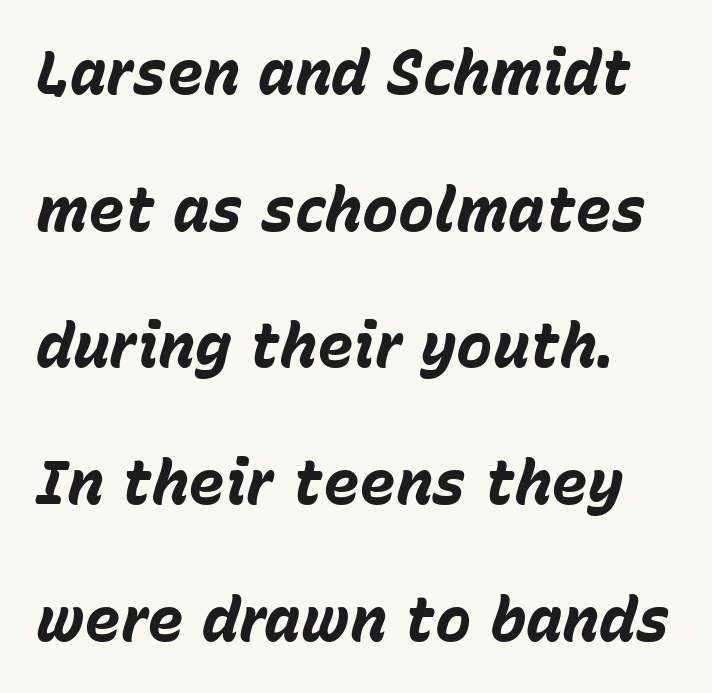
A typesetter would call this proportional, since set widths differ per character. The line texture is even and compact thanks to regular tracking. Check under the words: just untouched page. Weight check: bold — yes, fully. You can tell it's italic because the verticals aren't actually vertical.
